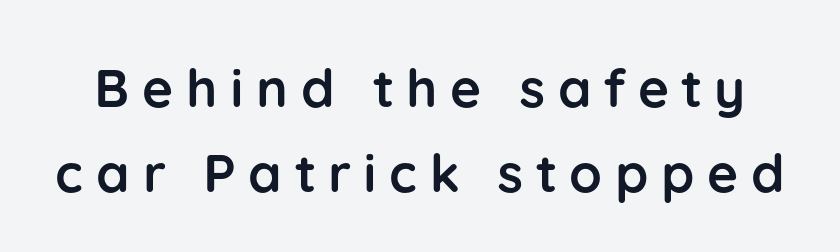
Q: Is the text bold? A: Yes.
Q: Is the text italic (slanted)? A: No, it is upright.
Q: Is the typeface a serif or a sans-serif typeface? A: Sans-serif.
Q: Is the text underlined? A: No.
Q: Is the spacing between letters normal or unusually wide? A: Unusually wide.
Q: Is the spacing between lines tight, normal or loose? A: Normal.
Q: Width (condensed, normal, or wide)? A: Normal.
Q: Stroke contrast? A: Low.
Q: x-height? A: Medium.
Q: Monospaced? A: No.
